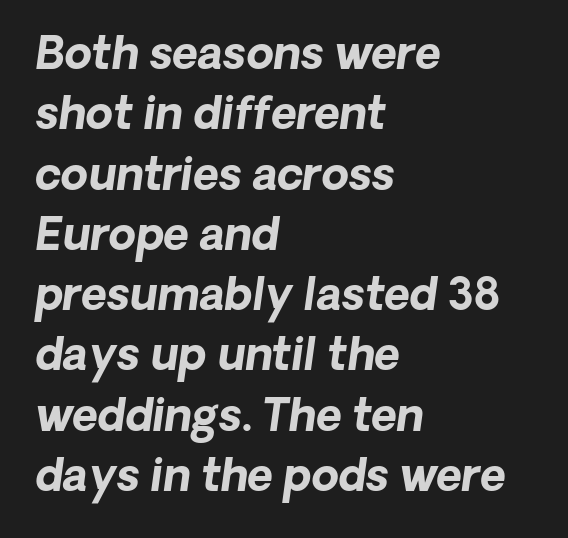
This sample has the flowing, uneven cadence of proportional lettering. The strip under each line holds only bare page. These lines are set flush left with a ragged right edge. Characters follow at the spacing the type designer built in. Honestly, the row spacing looks completely unremarkable.
